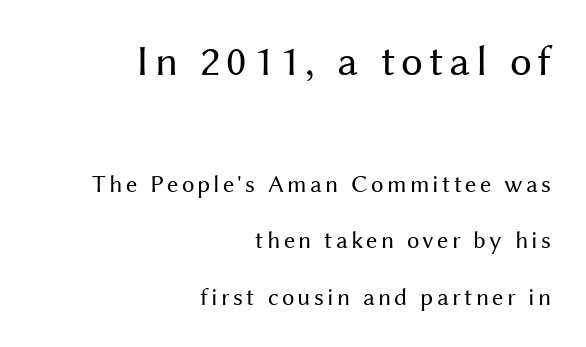
Each letter keeps its own natural width here, so spacing adapts to shape. Note: larger setting up top, smaller setting below. Counters stay open thanks to moderate or lighter strokes. The lines are spread far apart with generous leading.
